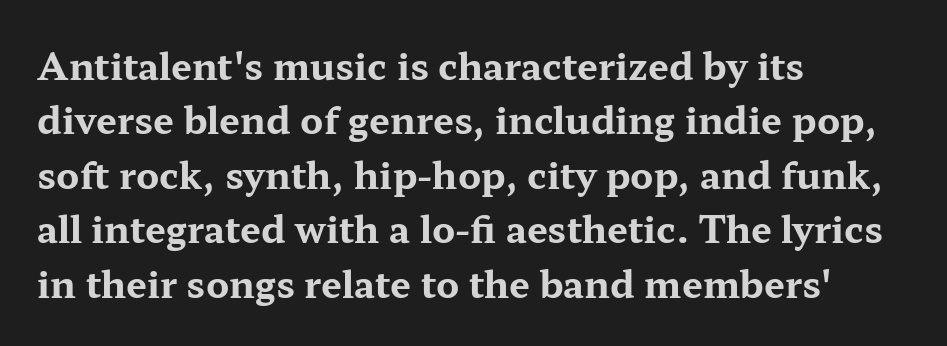
The image shows 37 px bold, wide serif type, upright; set left-aligned, normal line spacing (1.47x), normal letter spacing, not underlined; medium stroke contrast and a medium x-height.
